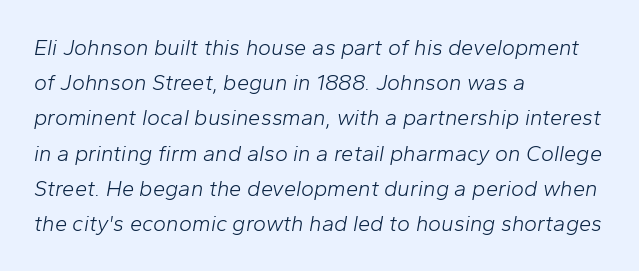
Q: Is the text bold? A: No.
Q: Is the text italic (slanted)? A: Yes, it leans right by about 10 degrees.
Q: Is the text underlined? A: No.
Q: How is the paragraph aligned? A: Left-aligned.
Q: Is the spacing between letters normal or unusually wide? A: Normal.
Q: Is the spacing between lines tight, normal or loose? A: Normal.
